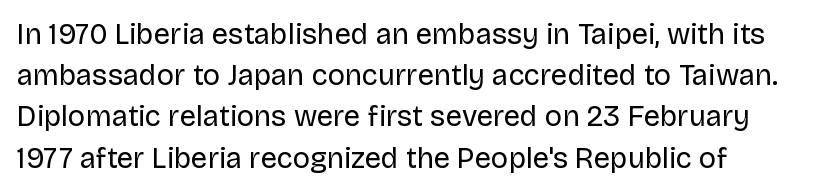
Weight: not bold — regular or lighter. Vertically, the passage feels balanced, rows spaced as you'd expect. The face used here is proportionally spaced, like ordinary book or web type. What stands out about the letter spacing? Nothing — it is the standard amount. Does the type have serifs? No, each stem ends abruptly.
